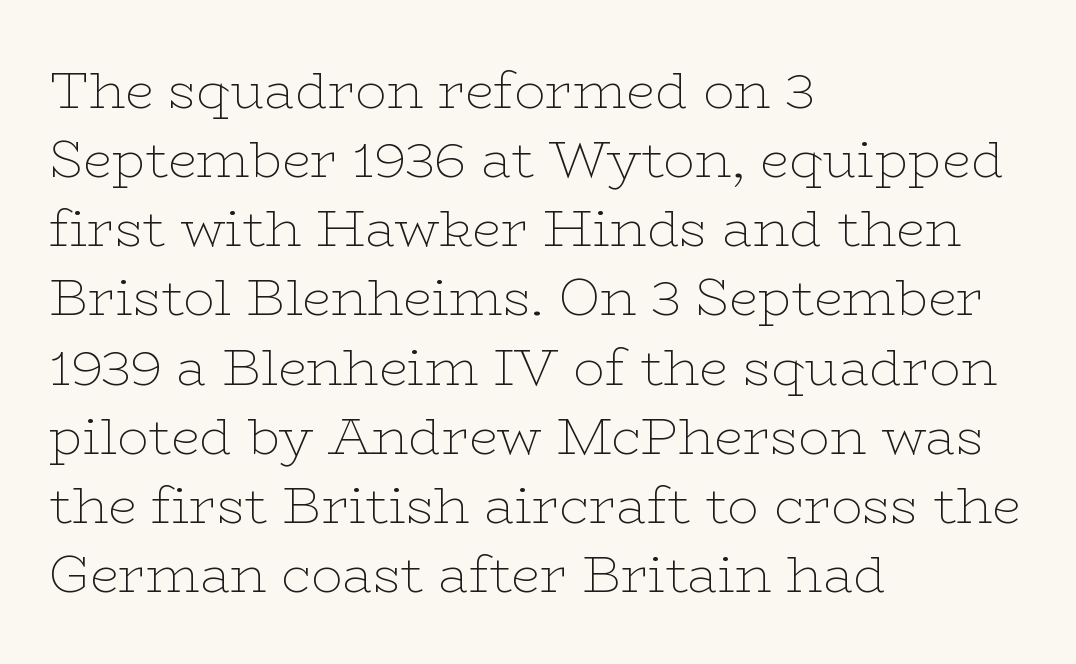
{"serif": "yes", "italic": "no", "bold": "no", "weight": "thin", "width": "wide", "stroke_contrast": "low", "x_height": "medium", "monospaced": "no", "underline": "no", "align": "left", "line_spacing": "normal", "line_spacing_ratio": 1.33, "letter_spacing": "normal", "letter_spacing_em": 0.0, "glyph_px": 52}
